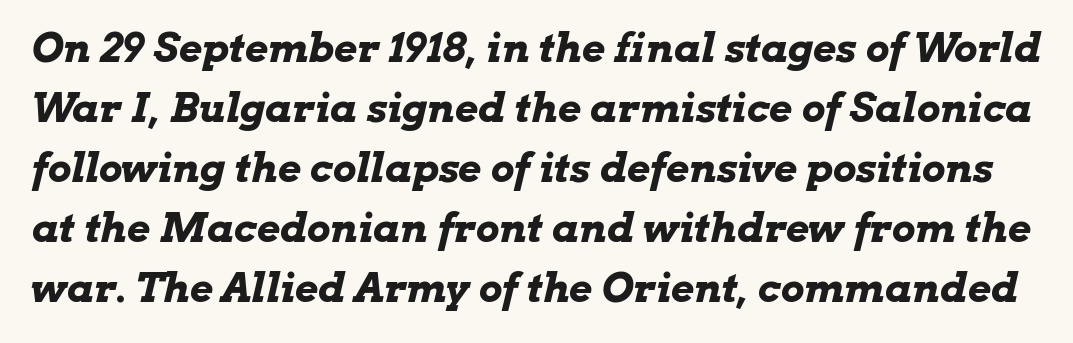
{"italic": "yes", "lean": "right", "slant_degrees": 13, "bold": "yes", "weight": "bold", "width": "wide", "stroke_contrast": "low", "x_height": "medium", "monospaced": "no", "underline": "no", "line_spacing": "normal", "line_spacing_ratio": 1.5, "letter_spacing": "normal", "letter_spacing_em": 0.0, "glyph_px": 40}
